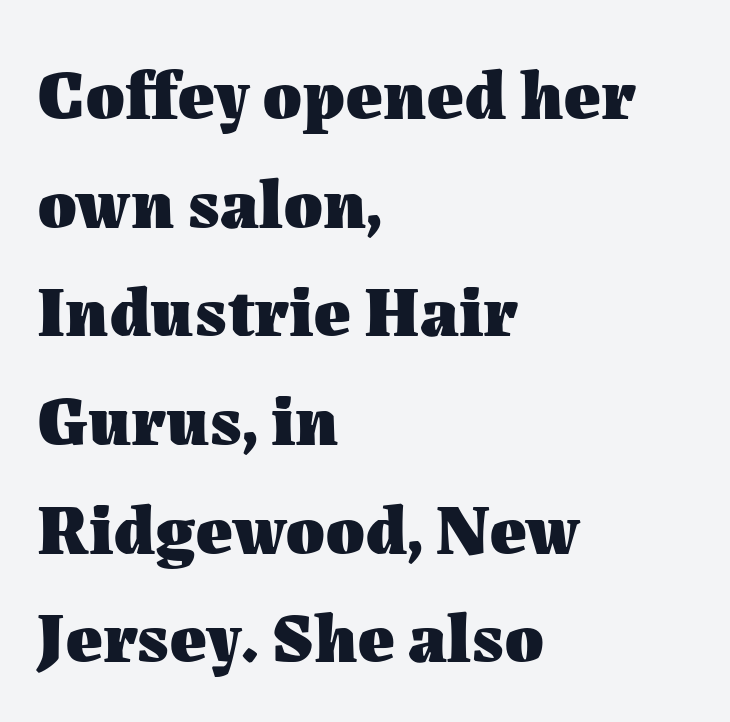
A full-strength bold gives these letters their thick strokes. The horizontal fit of the characters is conventional and even. The specimen omits any rule beneath the text block's lines. Each letter keeps its own natural width here, so spacing adapts to shape. In terms of posture, this sample is upright.
